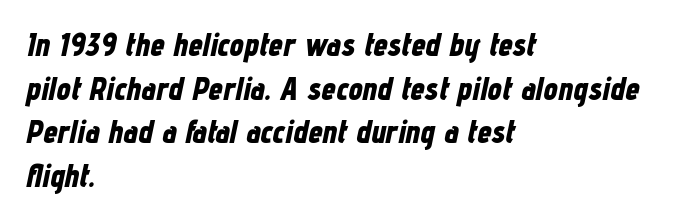
The image shows 32 px bold, condensed type, italic (leaning right); set left-aligned, normal line spacing (1.36x), normal letter spacing, not underlined; low stroke contrast and a medium x-height.
